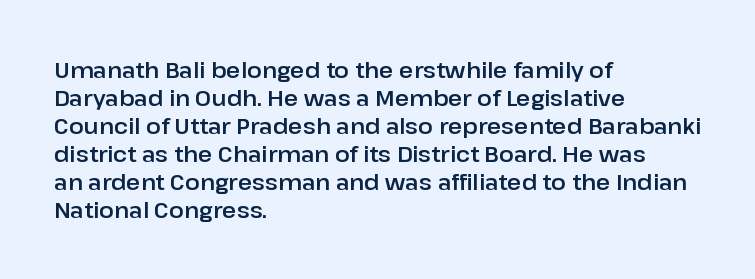
{"italic": "no", "underline": "no", "align": "left", "line_spacing": "normal", "line_spacing_ratio": 1.27, "letter_spacing": "normal", "letter_spacing_em": 0.0, "glyph_px": 22}
